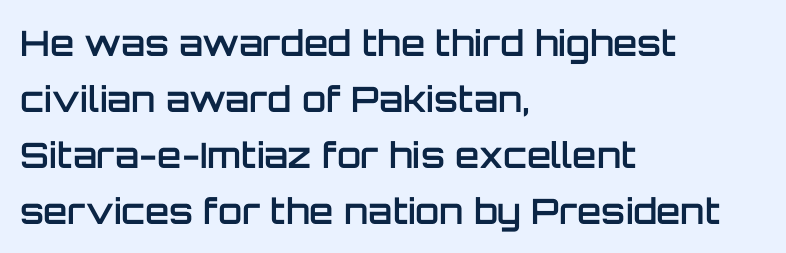
{"serif": "no", "italic": "no", "bold": "semi", "weight": "semibold", "width": "normal", "stroke_contrast": "low", "x_height": "large", "monospaced": "no", "underline": "no", "align": "left", "line_spacing": "normal", "line_spacing_ratio": 1.6, "letter_spacing": "normal", "letter_spacing_em": 0.0, "glyph_px": 35}
